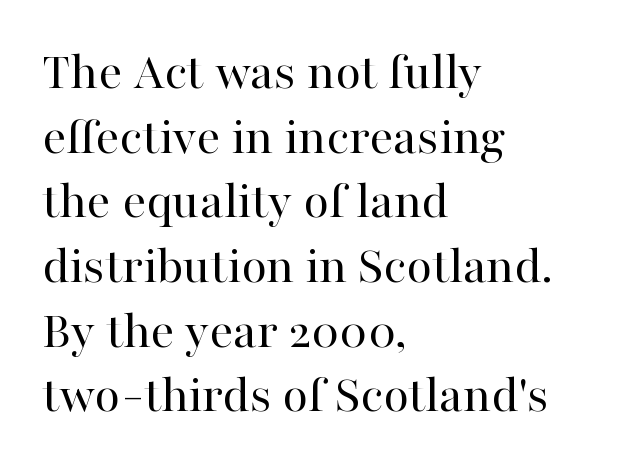
Q: Is the text bold? A: No.
Q: Is the text italic (slanted)? A: No, it is upright.
Q: Is the typeface a serif or a sans-serif typeface? A: Serif.
Q: Is the text underlined? A: No.
Q: How is the paragraph aligned? A: Left-aligned.
Q: Is the spacing between letters normal or unusually wide? A: Normal.
Q: Width (condensed, normal, or wide)? A: Normal.
Q: Stroke contrast? A: High.
Q: x-height? A: Medium.
Q: Monospaced? A: No.
